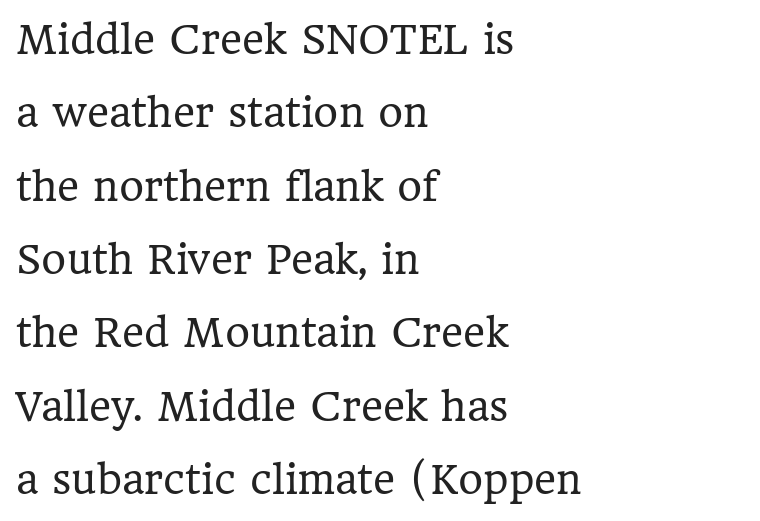
{"serif": "yes", "italic": "no", "bold": "no", "weight": "regular", "width": "normal", "stroke_contrast": "low", "x_height": "medium", "monospaced": "no", "underline": "no", "align": "left", "line_spacing": "loose", "line_spacing_ratio": 1.93, "letter_spacing": "normal", "letter_spacing_em": 0.0, "glyph_px": 38}
